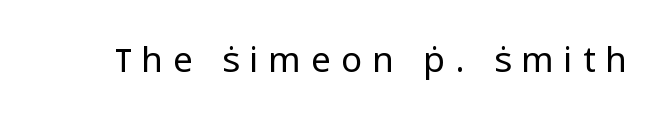
The image shows 35 px regular-weight sans-serif type, upright; set unusually wide letter spacing (+0.29 em), not underlined; low stroke contrast and a medium x-height.
